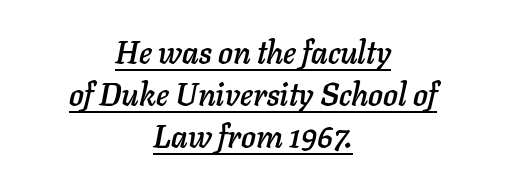
Q: Is the text italic (slanted)? A: Yes, it leans right by about 11 degrees.
Q: Is the text underlined? A: Yes.
Q: How is the paragraph aligned? A: Centered.
Q: Is the spacing between letters normal or unusually wide? A: Normal.
Q: Is the spacing between lines tight, normal or loose? A: Normal.
Q: Width (condensed, normal, or wide)? A: Normal.
Q: Stroke contrast? A: Low.
Q: x-height? A: Medium.
Q: Monospaced? A: No.
